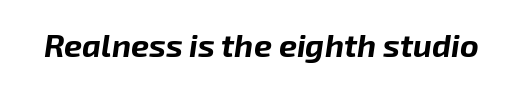
Looking at the ascenders, they clearly lean. Is the letter spacing exaggerated? No — it looks like the ordinary default. Typographic density is high because the face is bold. Underlining? Definitely not there. The letters advance in unequal steps, a hallmark of proportional type.
